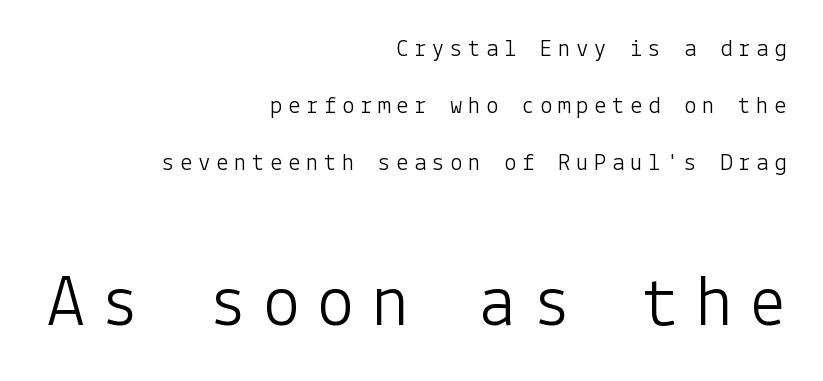
The image shows 75 px light sans-serif type, upright; set right-aligned, loose line spacing (2.28x), unusually wide letter spacing (+0.22 em), not underlined; the second (bottom) block is 3.0x larger; low stroke contrast and a medium x-height.
